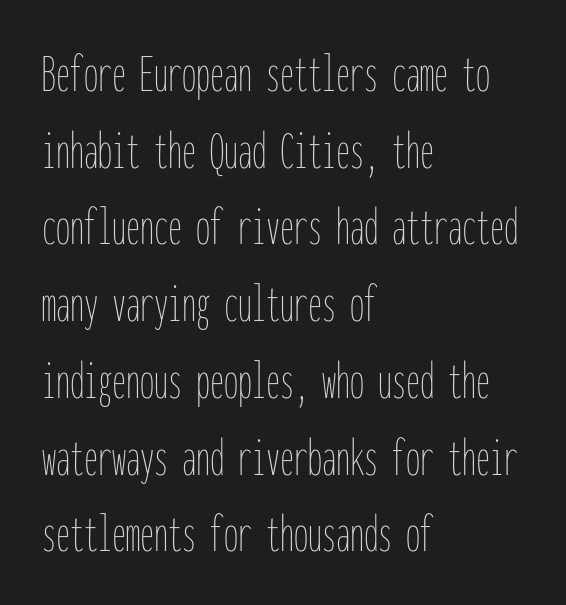
Notice how descenders clear the ascenders below comfortably — that's standard leading. Do the letters lean? They stand straight. Any mark beneath the type? The region is blank. Vertical stems look standard width or narrower in stroke.
